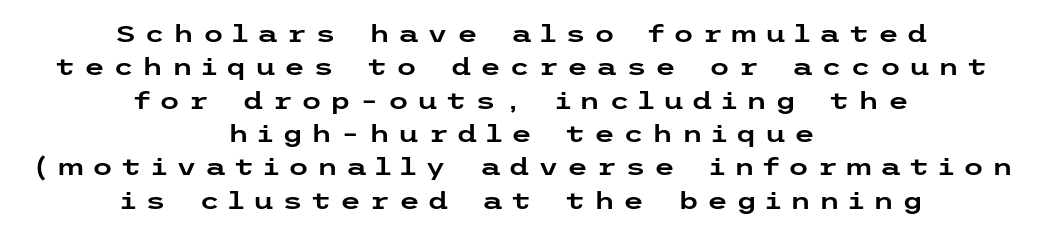
Q: Is the text italic (slanted)? A: No, it is upright.
Q: Is the text underlined? A: No.
Q: How is the paragraph aligned? A: Centered.
Q: Is the spacing between letters normal or unusually wide? A: Unusually wide.
Q: Is the spacing between lines tight, normal or loose? A: Normal.
